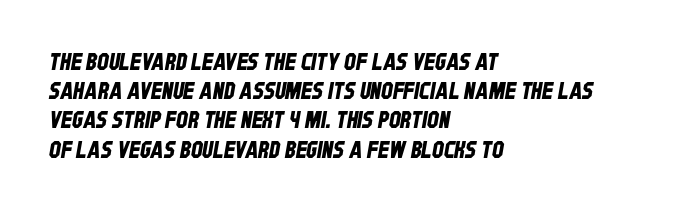
Q: Is the text underlined? A: No.
Q: How is the paragraph aligned? A: Left-aligned.
Q: Is the spacing between letters normal or unusually wide? A: Normal.
Q: Is the spacing between lines tight, normal or loose? A: Normal.
